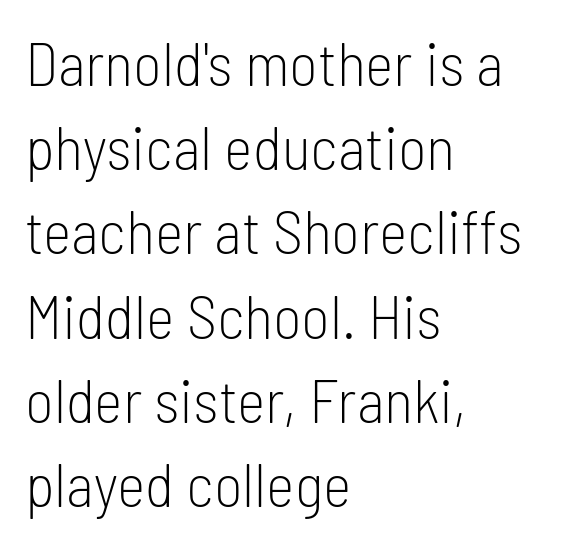
Think of a printed novel: that variable character pitch is what you see here. The lines sit at an ordinary, default distance from one another. Each line starts at the same left margin while the right side varies. The string is rendered with underlining switched off.
